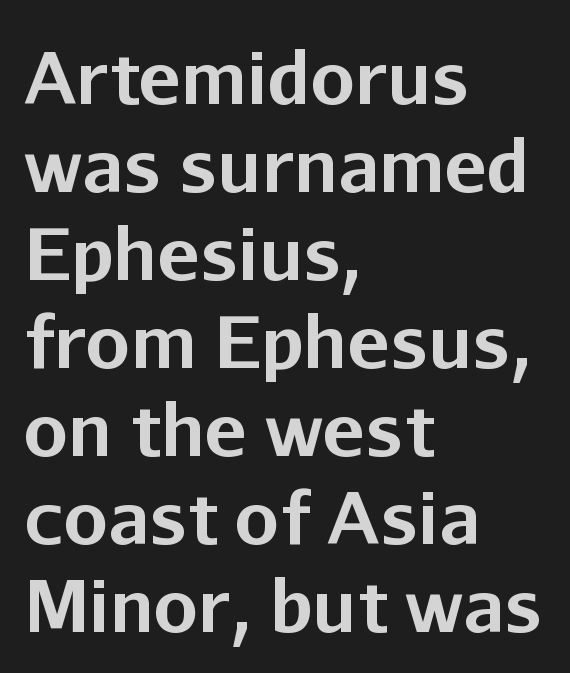
The image shows 71 px bold sans-serif type, upright; set left-aligned, line spacing 1.24x, normal letter spacing, not underlined; low stroke contrast and a medium x-height.
